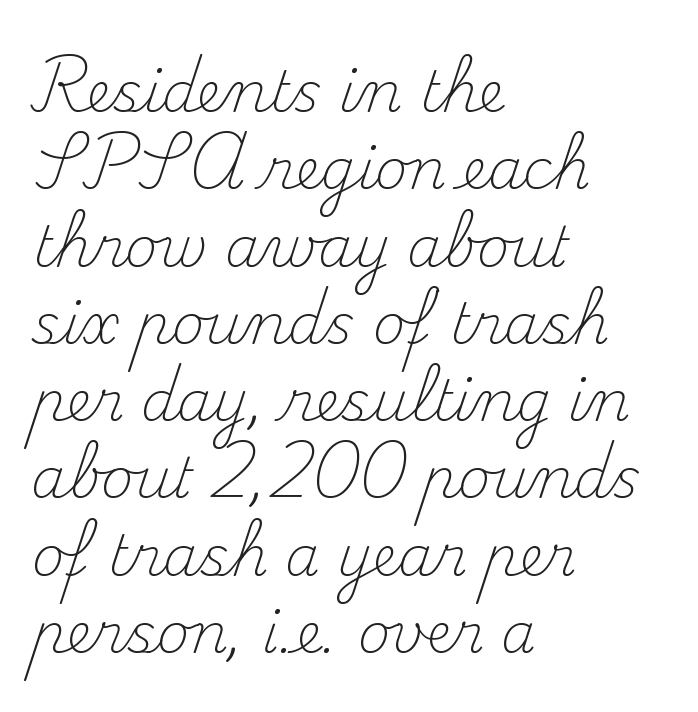
Q: Is the text bold? A: No.
Q: Is the text italic (slanted)? A: Yes.
Q: Is the typeface a serif or a sans-serif typeface? A: Serif.
Q: Is the text underlined? A: No.
Q: How is the paragraph aligned? A: Left-aligned.
Q: Is the spacing between letters normal or unusually wide? A: Normal.
Q: Is the spacing between lines tight, normal or loose? A: Normal.
Q: Width (condensed, normal, or wide)? A: Normal.
Q: Stroke contrast? A: Medium.
Q: x-height? A: Small.
Q: Monospaced? A: No.
